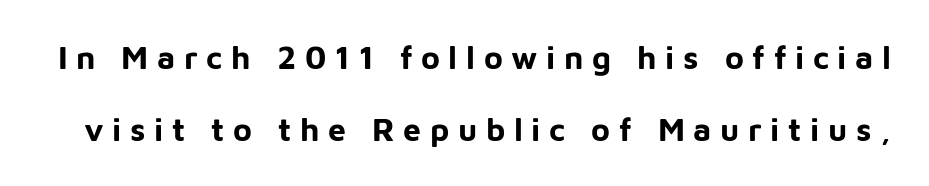
The image shows 32 px bold sans-serif type, upright; set loose line spacing (2.25x), unusually wide letter spacing (+0.27 em), not underlined; low stroke contrast and a medium x-height.
